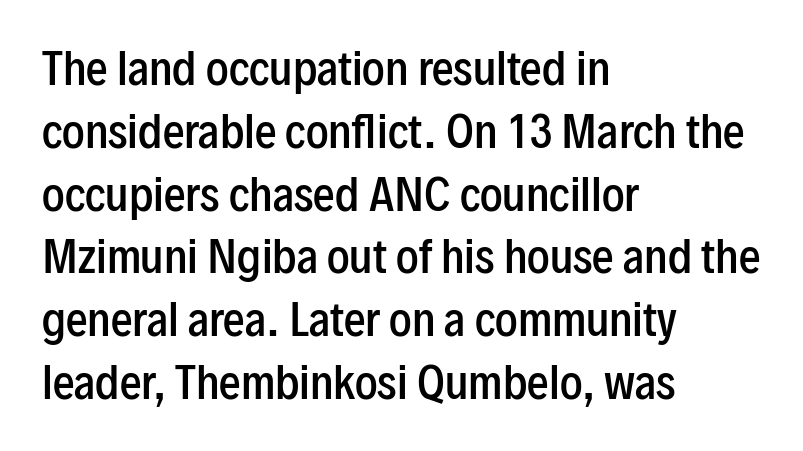
{"serif": "no", "italic": "no", "bold": "semi", "weight": "semibold", "width": "condensed", "stroke_contrast": "low", "x_height": "medium", "monospaced": "no", "underline": "no", "align": "left", "line_spacing": "normal", "line_spacing_ratio": 1.46, "letter_spacing": "normal", "letter_spacing_em": 0.0, "glyph_px": 43}
